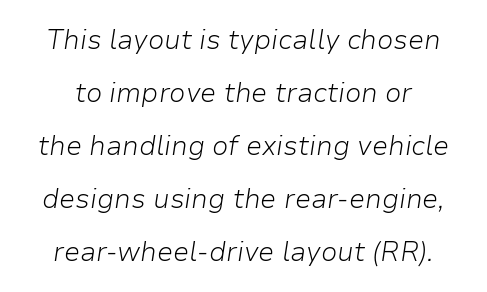
{"italic": "yes", "lean": "right", "slant_degrees": 9, "bold": "no", "underline": "no", "line_spacing": "loose", "line_spacing_ratio": 1.96, "letter_spacing": "normal", "letter_spacing_em": 0.0, "glyph_px": 27}
